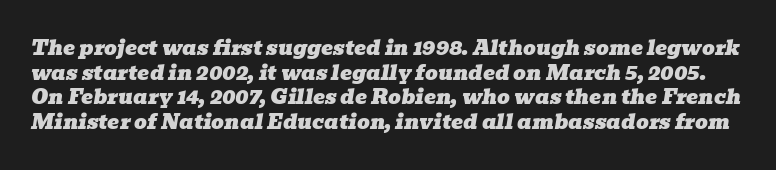
Q: Is the text italic (slanted)? A: Yes, it leans right by about 10 degrees.
Q: Is the text underlined? A: No.
Q: Is the spacing between letters normal or unusually wide? A: Normal.
